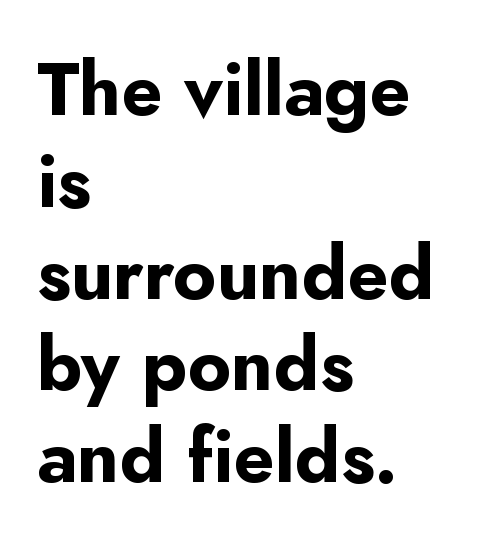
Q: Is the text bold? A: Yes.
Q: Is the text italic (slanted)? A: No, it is upright.
Q: Is the typeface a serif or a sans-serif typeface? A: Sans-serif.
Q: Is the text underlined? A: No.
Q: How is the paragraph aligned? A: Left-aligned.
Q: Is the spacing between letters normal or unusually wide? A: Normal.
Q: Width (condensed, normal, or wide)? A: Normal.
Q: Stroke contrast? A: Low.
Q: x-height? A: Small.
Q: Monospaced? A: No.
